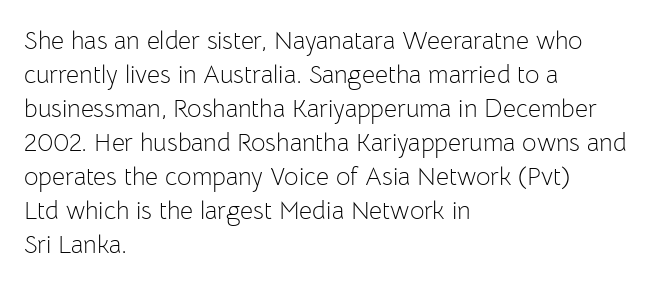
{"italic": "no", "bold": "no", "underline": "no", "align": "left", "line_spacing": "normal", "line_spacing_ratio": 1.36, "letter_spacing": "normal", "letter_spacing_em": 0.0, "glyph_px": 25}
